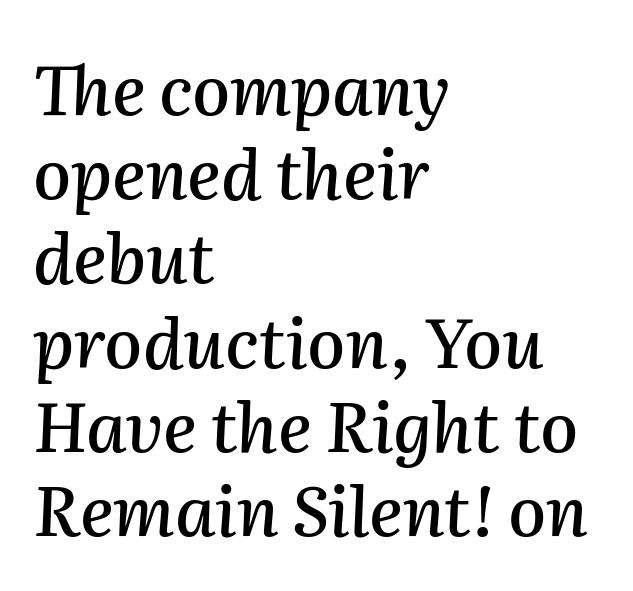
Quick note: underline off. This sample uses plain, unmodified letter spacing. There's an unmistakable incline to the writing here. The face used here is proportionally spaced, like ordinary book or web type.
